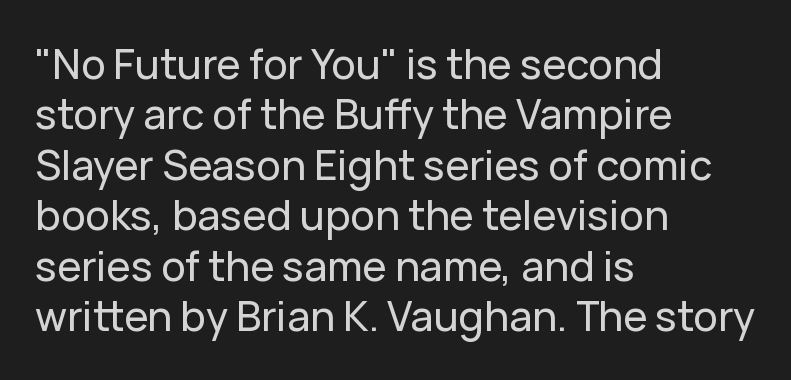
Q: Is the text italic (slanted)? A: No, it is upright.
Q: Is the typeface a serif or a sans-serif typeface? A: Sans-serif.
Q: Is the text underlined? A: No.
Q: How is the paragraph aligned? A: Left-aligned.
Q: Is the spacing between letters normal or unusually wide? A: Normal.
Q: Width (condensed, normal, or wide)? A: Normal.
Q: Stroke contrast? A: Low.
Q: x-height? A: Medium.
Q: Monospaced? A: No.
